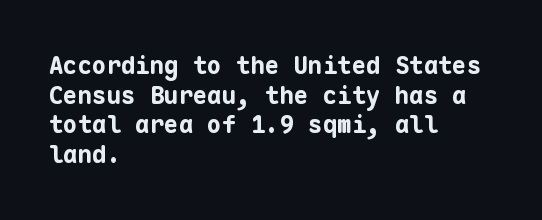
The image shows 24 px bold type, upright; set left-aligned, line spacing 1.23x, normal letter spacing, not underlined.
